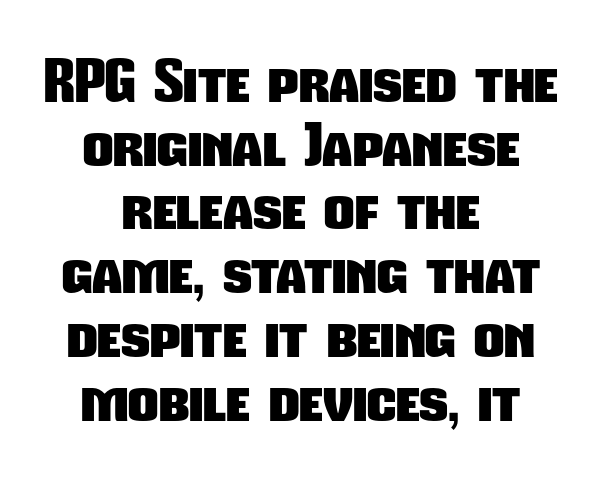
Observe the ordinary spacing: letters are neighbours, not strangers. The setting favours the middle, as headings and verse often do. Heavy, bold letterforms. The space beneath each line is pristine and unruled.
